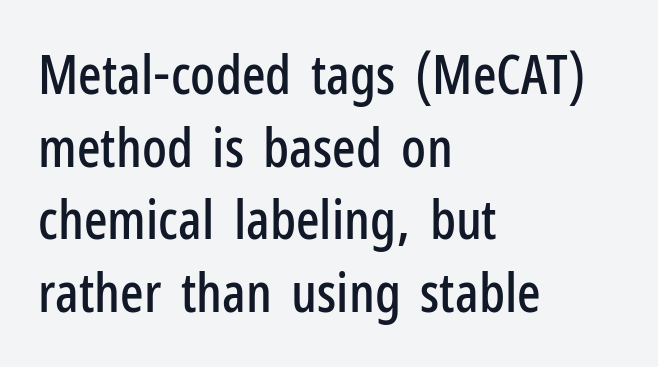
The image shows 55 px condensed sans-serif type, upright; set left-aligned, normal line spacing (1.32x), normal letter spacing, not underlined; low stroke contrast and a medium x-height.
